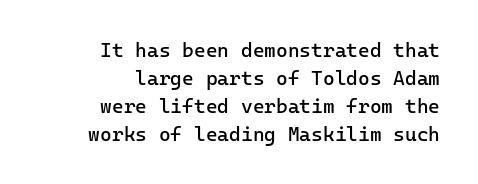
{"italic": "no", "bold": "no", "underline": "no", "align": "right", "line_spacing": "normal", "line_spacing_ratio": 1.4, "letter_spacing": "normal", "letter_spacing_em": 0.0, "glyph_px": 20}
